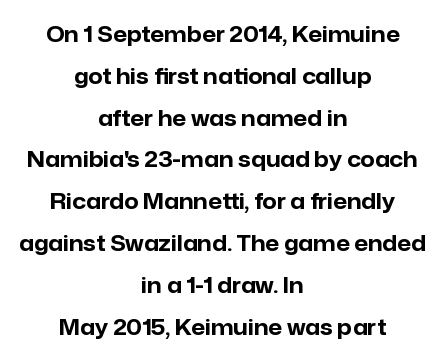
{"italic": "no", "bold": "yes", "underline": "no", "align": "center", "line_spacing": "loose", "line_spacing_ratio": 1.9, "letter_spacing": "normal", "letter_spacing_em": 0.0, "glyph_px": 22}
